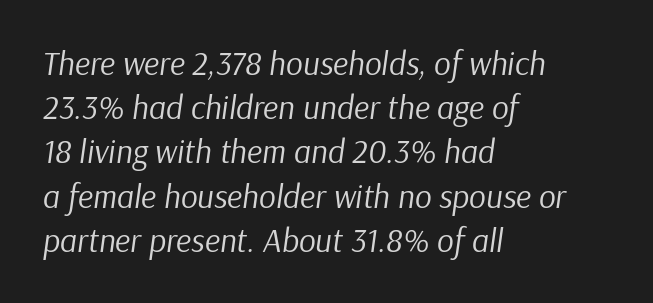
The image shows 33 px regular-weight type, italic (leaning right); set left-aligned, normal line spacing (1.34x), normal letter spacing, not underlined; low stroke contrast and a medium x-height.
